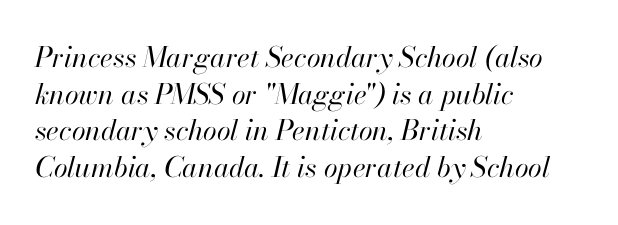
The image shows 28 px regular-weight type, italic (leaning right); set left-aligned, normal line spacing (1.31x), normal letter spacing, not underlined; high stroke contrast and a small x-height.
